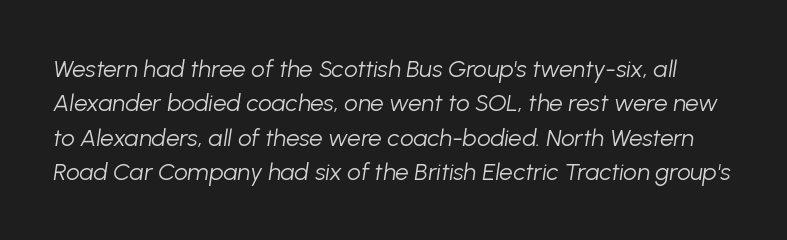
Unmarked baselines from the first word to the last. Tracking here is standard; glyphs follow each other at the usual distance. Compared with ordinary roman type, these characters are visibly tilted. Normally led — the rows are evenly, conventionally spaced.
